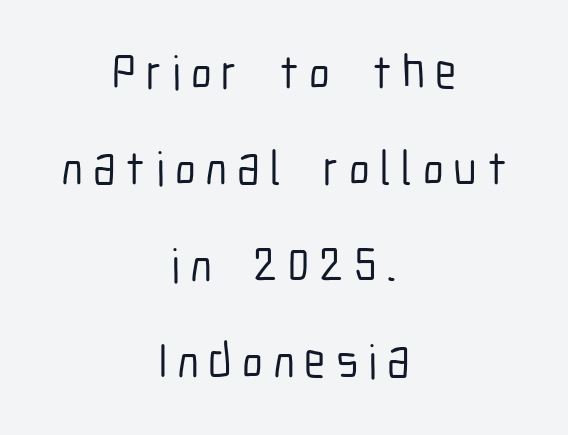
{"serif": "no", "italic": "no", "width": "condensed", "stroke_contrast": "low", "x_height": "medium", "monospaced": "no", "underline": "no", "align": "center", "line_spacing": "loose", "line_spacing_ratio": 2.01, "letter_spacing": "wide", "letter_spacing_em": 0.21, "glyph_px": 48}
